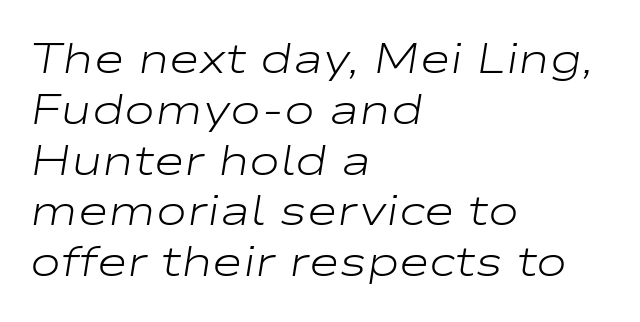
{"italic": "yes", "lean": "right", "slant_degrees": 9, "bold": "no", "weight": "light", "width": "wide", "stroke_contrast": "low", "x_height": "medium", "monospaced": "no", "underline": "no", "align": "left", "line_spacing_ratio": 1.21, "letter_spacing": "normal", "letter_spacing_em": 0.0, "glyph_px": 42}
